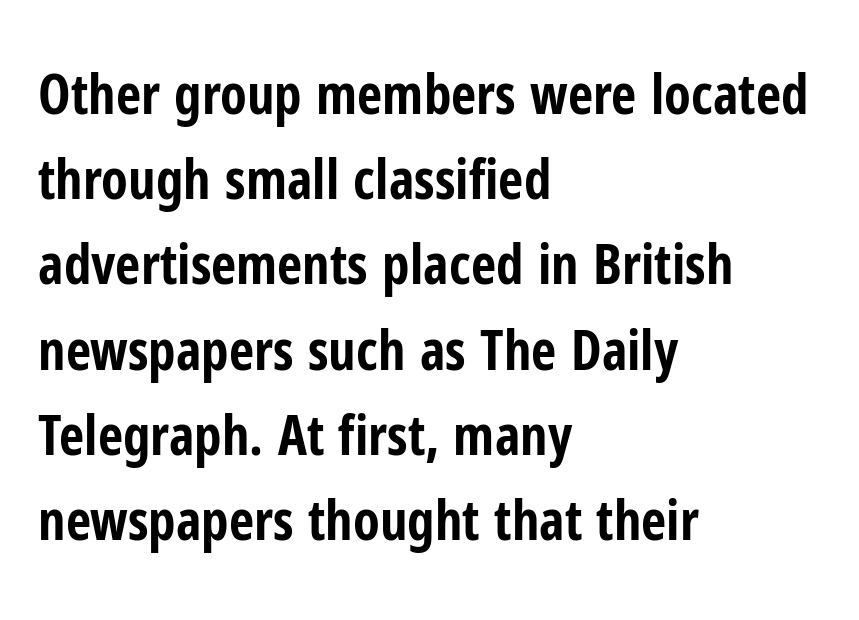
{"serif": "no", "italic": "no", "bold": "yes", "weight": "bold", "width": "condensed", "stroke_contrast": "low", "x_height": "medium", "monospaced": "no", "underline": "no", "align": "left", "line_spacing": "normal", "line_spacing_ratio": 1.55, "letter_spacing": "normal", "letter_spacing_em": 0.0, "glyph_px": 55}
